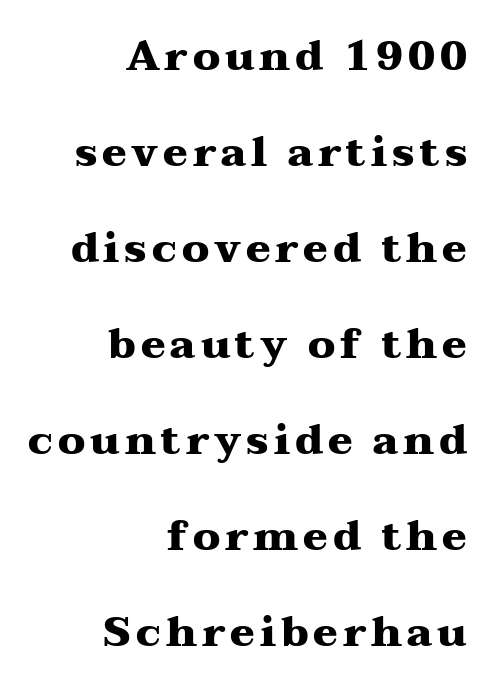
Q: Is the text bold? A: Yes.
Q: Is the text italic (slanted)? A: No, it is upright.
Q: Is the typeface a serif or a sans-serif typeface? A: Serif.
Q: Is the text underlined? A: No.
Q: How is the paragraph aligned? A: Right-aligned.
Q: Is the spacing between lines tight, normal or loose? A: Loose.
Q: Width (condensed, normal, or wide)? A: Wide.
Q: Stroke contrast? A: Medium.
Q: x-height? A: Medium.
Q: Monospaced? A: No.
